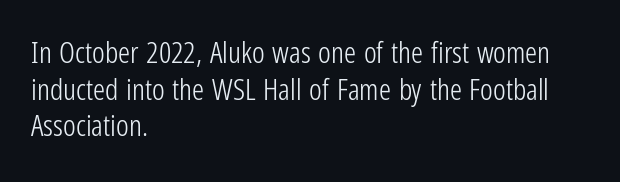
Q: Is the text bold? A: No.
Q: Is the text italic (slanted)? A: No, it is upright.
Q: Is the typeface a serif or a sans-serif typeface? A: Sans-serif.
Q: Is the text underlined? A: No.
Q: How is the paragraph aligned? A: Left-aligned.
Q: Is the spacing between letters normal or unusually wide? A: Normal.
Q: Width (condensed, normal, or wide)? A: Condensed.
Q: Stroke contrast? A: Low.
Q: x-height? A: Medium.
Q: Monospaced? A: No.
